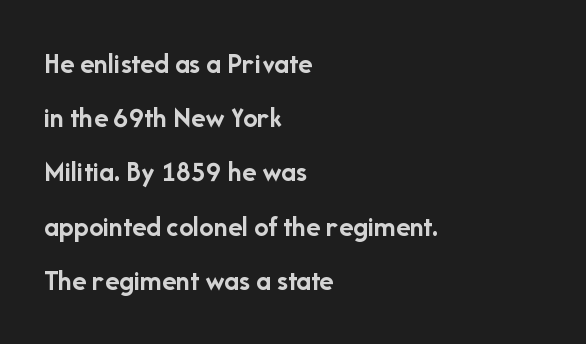
{"serif": "no", "italic": "no", "bold": "yes", "weight": "semibold", "width": "normal", "stroke_contrast": "low", "x_height": "medium", "monospaced": "no", "underline": "no", "align": "left", "line_spacing_ratio": 1.87, "letter_spacing": "normal", "letter_spacing_em": 0.0, "glyph_px": 29}
